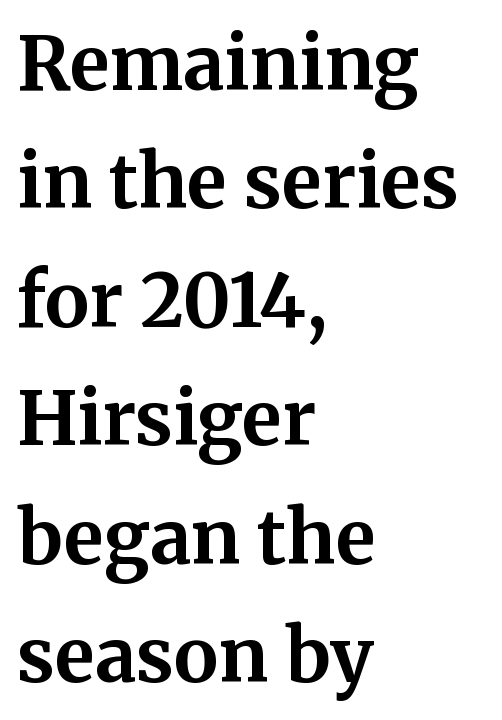
Honestly, there is no underline to notice here at all. Old-style or modern, the face here clearly has serifs. Proportional: the letters do not fall into vertical columns. Reading down the block, your eye returns to a fixed left position each line.
